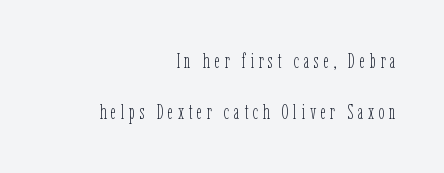
Q: Is the text bold? A: No.
Q: Is the text italic (slanted)? A: No, it is upright.
Q: Is the text underlined? A: No.
Q: How is the paragraph aligned? A: Right-aligned.
Q: Is the spacing between letters normal or unusually wide? A: Unusually wide.
Q: Is the spacing between lines tight, normal or loose? A: Loose.
